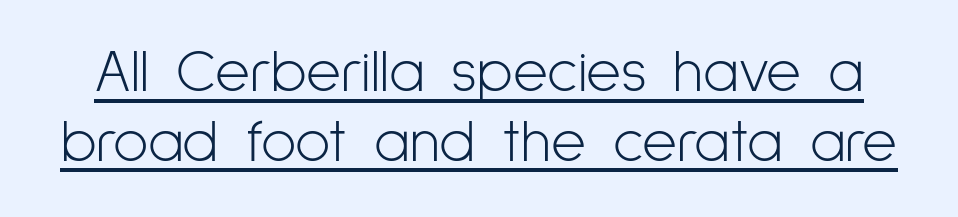
{"serif": "no", "italic": "no", "bold": "no", "weight": "light", "width": "condensed", "stroke_contrast": "low", "x_height": "medium", "monospaced": "no", "underline": "yes", "line_spacing_ratio": 1.16, "letter_spacing": "normal", "letter_spacing_em": 0.0, "glyph_px": 60}
